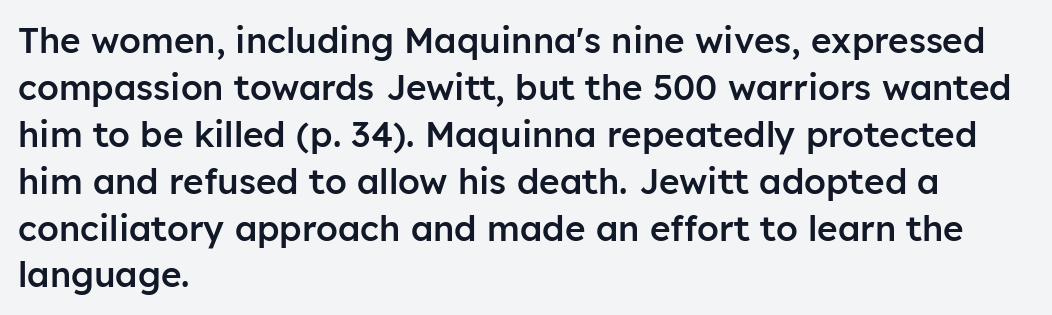
{"serif": "no", "italic": "no", "bold": "semi", "weight": "semibold", "width": "normal", "stroke_contrast": "low", "x_height": "medium", "monospaced": "no", "underline": "no", "align": "left", "line_spacing": "normal", "line_spacing_ratio": 1.34, "letter_spacing": "normal", "letter_spacing_em": 0.0, "glyph_px": 35}
